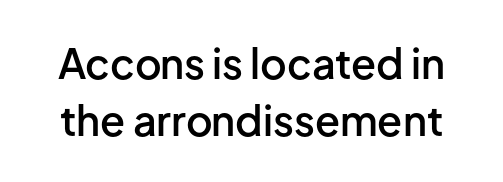
The image shows 41 px semibold sans-serif type, upright; set normal line spacing (1.39x), normal letter spacing, not underlined; low stroke contrast and a medium x-height.
